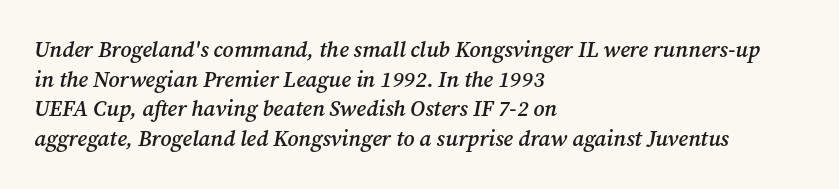
Q: Is the text bold? A: Semi-bold.
Q: Is the text italic (slanted)? A: Yes, it leans right by about 12 degrees.
Q: Is the text underlined? A: No.
Q: How is the paragraph aligned? A: Left-aligned.
Q: Is the spacing between letters normal or unusually wide? A: Normal.
Q: Is the spacing between lines tight, normal or loose? A: Normal.
